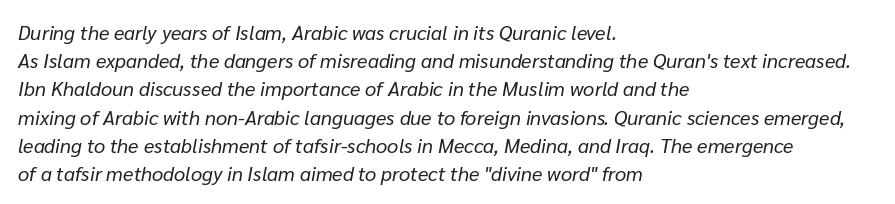
These lines are set flush left with a ragged right edge. The lines sit at an ordinary, default distance from one another. The face used here is rendered with its standard letterfit. Italic? Definitely — the glyphs are oblique. The cut favours lightness, reaching ordinary text weight at its darkest. The space beneath each line is pristine and unruled.
